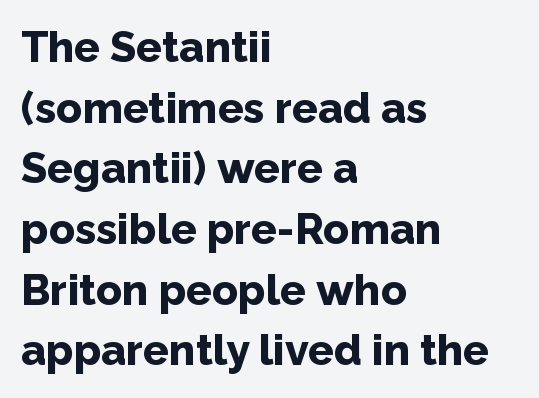
The image shows 43 px bold sans-serif type, upright; set left-aligned, normal line spacing (1.41x), normal letter spacing, not underlined; low stroke contrast and a medium x-height.
